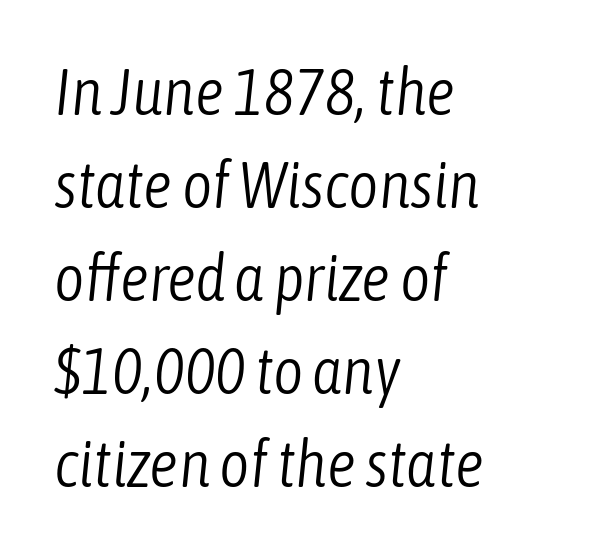
The image shows 65 px light, condensed type, italic (leaning right); set left-aligned, normal line spacing (1.43x), normal letter spacing, not underlined; low stroke contrast and a medium x-height.
